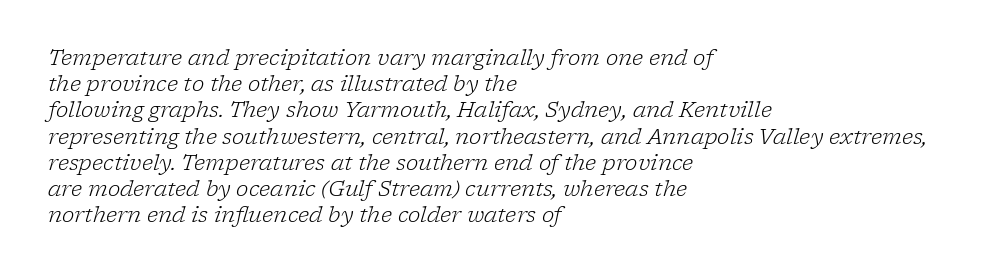
{"italic": "yes", "lean": "right", "slant_degrees": 17, "bold": "no", "underline": "no", "align": "left", "line_spacing": "normal", "line_spacing_ratio": 1.25, "letter_spacing": "normal", "letter_spacing_em": 0.0, "glyph_px": 21}
